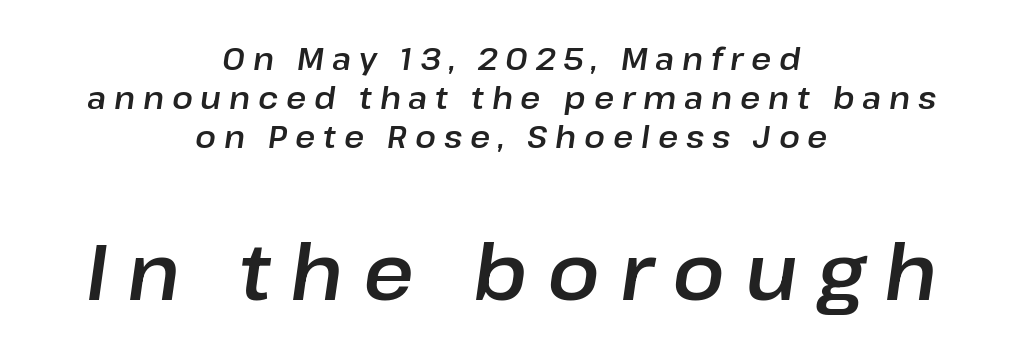
{"italic": "yes", "lean": "right", "slant_degrees": 8, "width": "normal", "stroke_contrast": "low", "x_height": "medium", "monospaced": "no", "underline": "no", "align": "center", "line_spacing": "normal", "line_spacing_ratio": 1.26, "letter_spacing": "wide", "letter_spacing_em": 0.25, "larger_block": "second", "size_ratio": 2.52, "glyph_px": 78}
